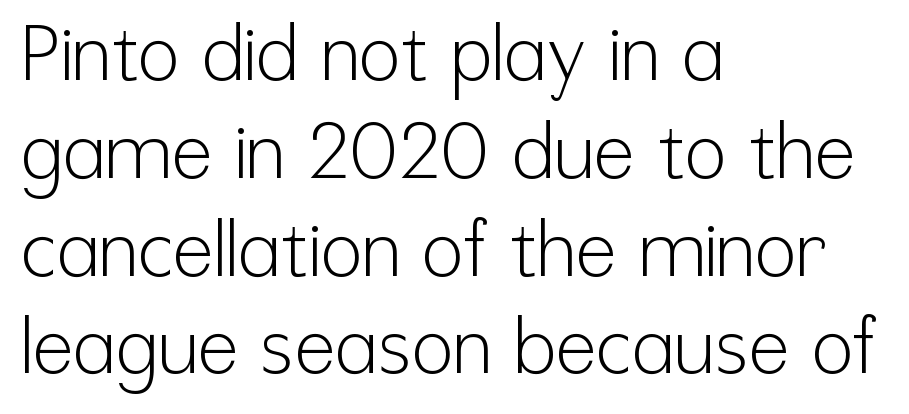
Q: Is the text bold? A: No.
Q: Is the text italic (slanted)? A: No, it is upright.
Q: Is the typeface a serif or a sans-serif typeface? A: Sans-serif.
Q: Is the text underlined? A: No.
Q: How is the paragraph aligned? A: Left-aligned.
Q: Is the spacing between letters normal or unusually wide? A: Normal.
Q: Is the spacing between lines tight, normal or loose? A: Normal.
Q: Width (condensed, normal, or wide)? A: Condensed.
Q: Stroke contrast? A: Low.
Q: x-height? A: Medium.
Q: Monospaced? A: No.
